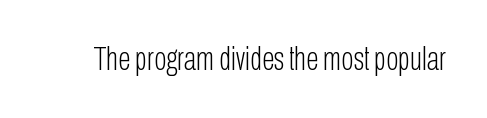
This is roman type, the default non-slanted kind. The zone under the glyphs is completely vacant. This sample has the flowing, uneven cadence of proportional lettering. The designer went with a sans here, leaving each stem footless. Each stroke keeps to a modest, everyday thickness or less.
